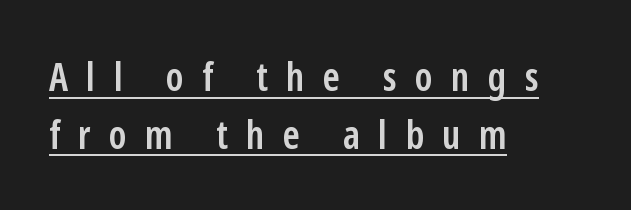
The image shows 39 px semibold, condensed sans-serif type, upright; set left-aligned, normal line spacing (1.48x), unusually wide letter spacing (+0.47 em), underlined; low stroke contrast and a medium x-height.
